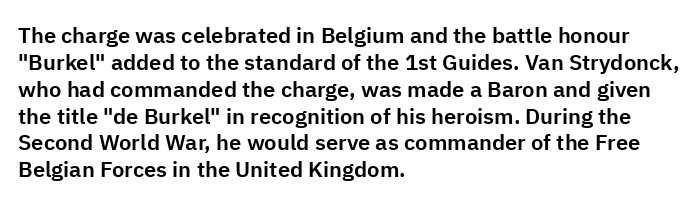
Q: Is the text italic (slanted)? A: No, it is upright.
Q: Is the text underlined? A: No.
Q: How is the paragraph aligned? A: Left-aligned.
Q: Is the spacing between letters normal or unusually wide? A: Normal.
